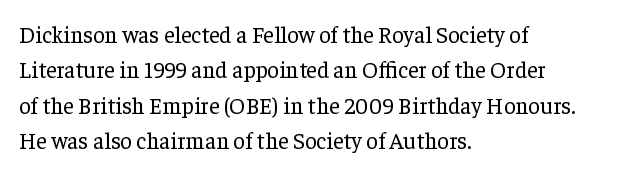
Q: Is the text bold? A: No.
Q: Is the text italic (slanted)? A: No, it is upright.
Q: Is the text underlined? A: No.
Q: How is the paragraph aligned? A: Left-aligned.
Q: Is the spacing between letters normal or unusually wide? A: Normal.
Q: Is the spacing between lines tight, normal or loose? A: Normal.
